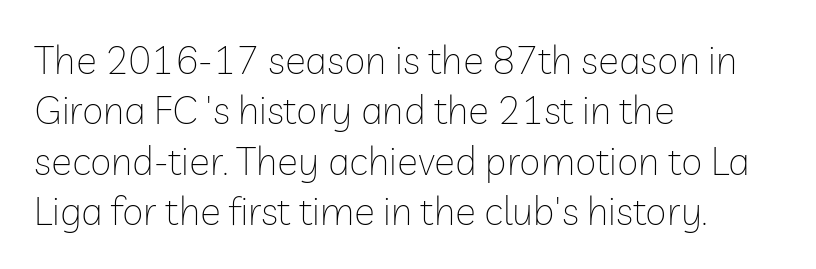
The image shows 39 px thin sans-serif type, upright; set left-aligned, normal line spacing (1.29x), normal letter spacing, not underlined; low stroke contrast and a medium x-height.
